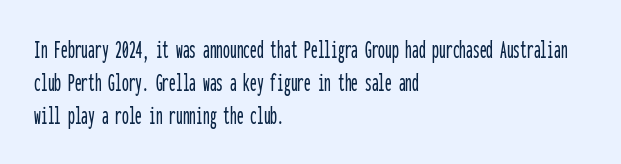
No extra tracking has been applied to these lines. Check the space under the baseline: it is left empty. The font's upright variant was chosen for this text. Casual observation: everything's shoved over to the left.
